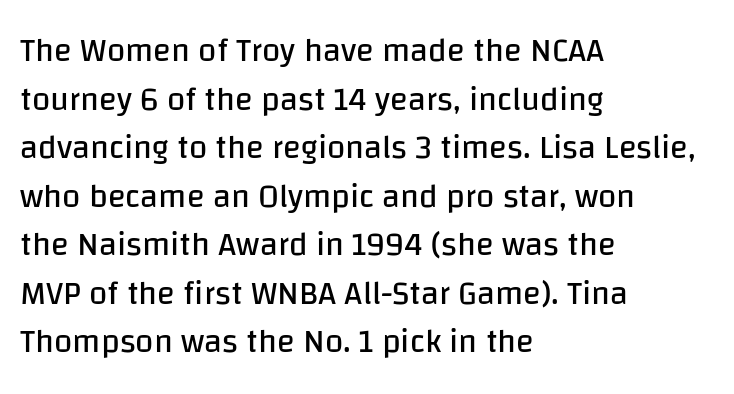
{"serif": "no", "italic": "no", "bold": "no", "weight": "regular", "width": "normal", "stroke_contrast": "low", "x_height": "large", "monospaced": "no", "underline": "no", "align": "left", "line_spacing": "normal", "line_spacing_ratio": 1.47, "letter_spacing": "normal", "letter_spacing_em": 0.0, "glyph_px": 33}
